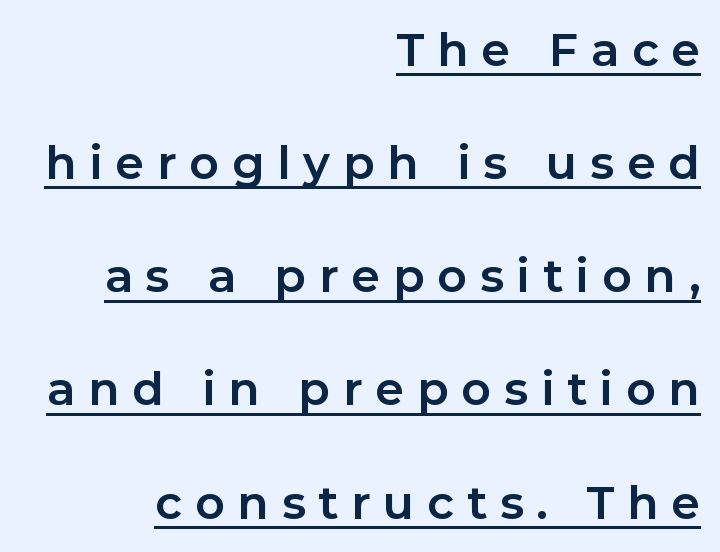
The image shows 46 px bold sans-serif type, upright; set right-aligned, loose line spacing (2.46x), unusually wide letter spacing (+0.28 em), underlined; low stroke contrast and a medium x-height.
